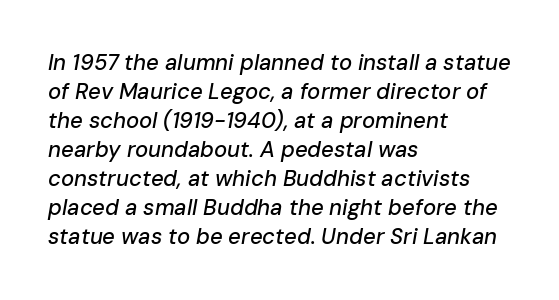
The image shows 22 px text type, italic (leaning right); set left-aligned, normal line spacing (1.32x), normal letter spacing, not underlined.
